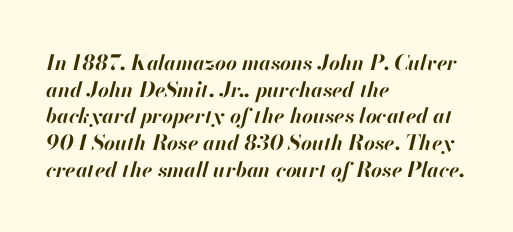
Q: Is the text bold? A: Yes.
Q: Is the text italic (slanted)? A: Yes, it leans right by about 13 degrees.
Q: Is the text underlined? A: No.
Q: How is the paragraph aligned? A: Left-aligned.
Q: Is the spacing between letters normal or unusually wide? A: Normal.
Q: Is the spacing between lines tight, normal or loose? A: Normal.
